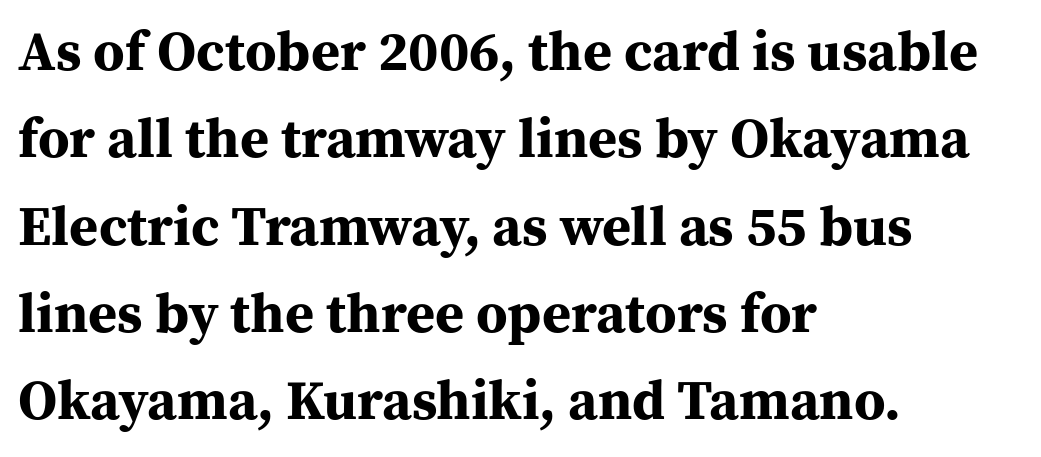
This is the regular roman posture of the typeface. Does extra space separate the letters? No, they use regular spacing. Old-style or modern, the face here clearly has serifs. The lines sit at an ordinary, default distance from one another.
